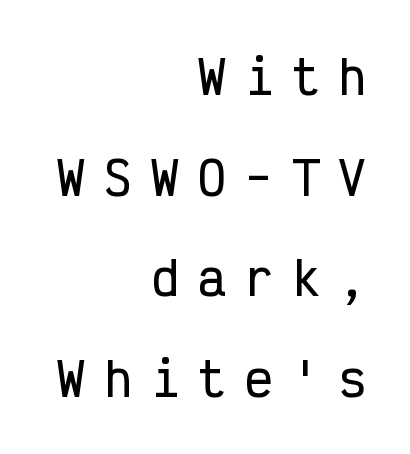
{"serif": "no", "italic": "no", "width": "condensed", "stroke_contrast": "low", "x_height": "medium", "monospaced": "yes", "underline": "no", "align": "right", "line_spacing": "loose", "line_spacing_ratio": 2.19, "letter_spacing": "wide", "letter_spacing_em": 0.42, "glyph_px": 46}
